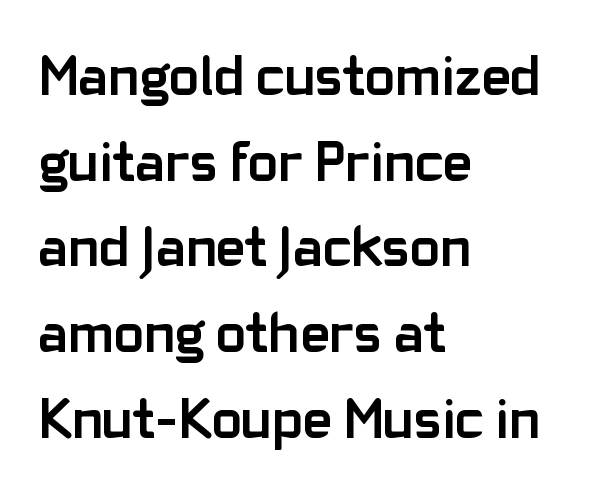
This sample has the flowing, uneven cadence of proportional lettering. Typographically, this falls in the sans-serif category. A clean baseline with only descenders dipping below it. When letters stand straight like this, we call the style roman or upright. Thick stems and heavy bowls — unmistakably bold.
